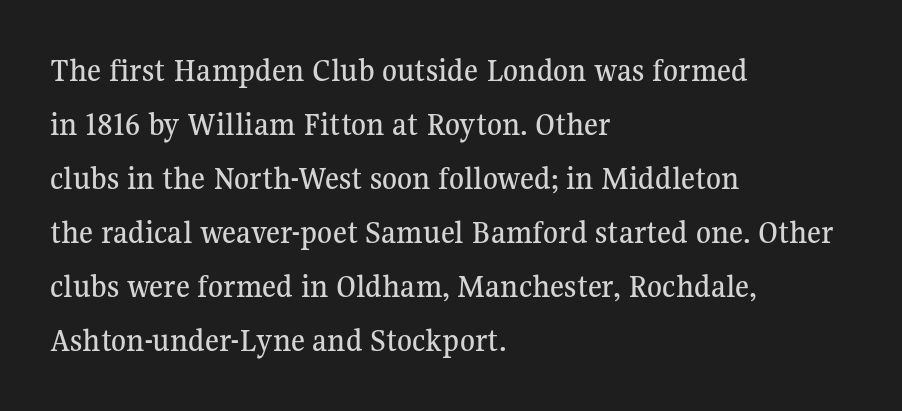
{"serif": "yes", "italic": "no", "width": "normal", "stroke_contrast": "medium", "x_height": "medium", "monospaced": "no", "underline": "no", "align": "left", "line_spacing": "normal", "line_spacing_ratio": 1.59, "letter_spacing": "normal", "letter_spacing_em": 0.0, "glyph_px": 34}
